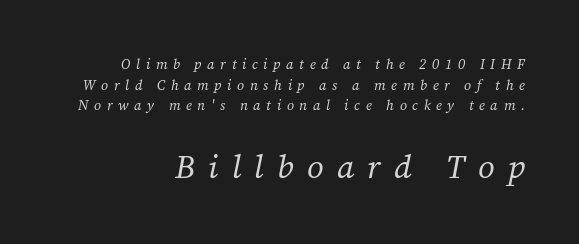
The image shows 33 px regular-weight serif type, italic (leaning right); set right-aligned, normal line spacing (1.48x), unusually wide letter spacing (+0.4 em), not underlined; the second (bottom) block is 2.36x larger; medium stroke contrast and a medium x-height.
